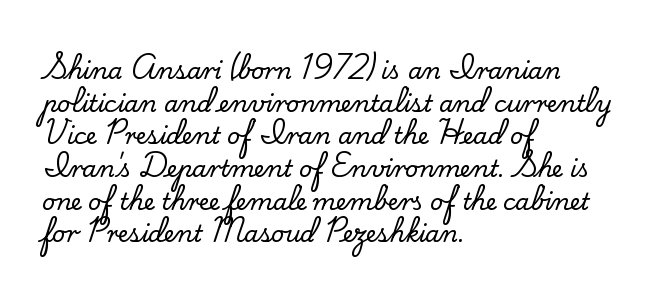
The image shows 23 px text type; set left-aligned, normal line spacing (1.42x), normal letter spacing, not underlined.
